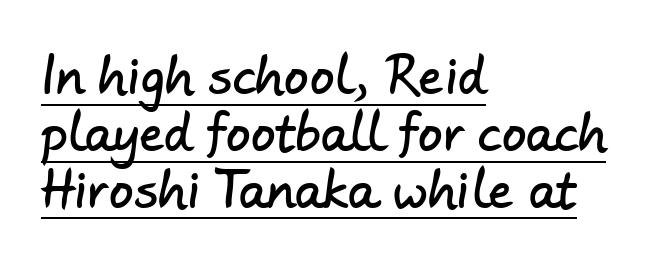
The letters advance in unequal steps, a hallmark of proportional type. The face used here is rendered with its standard letterfit. The letters carry no serifs — their stems end cleanly without finishing strokes. The typesetter has applied underlining to the passage shown. Teacher's note: observe the even left margin — that is flush-left alignment.
